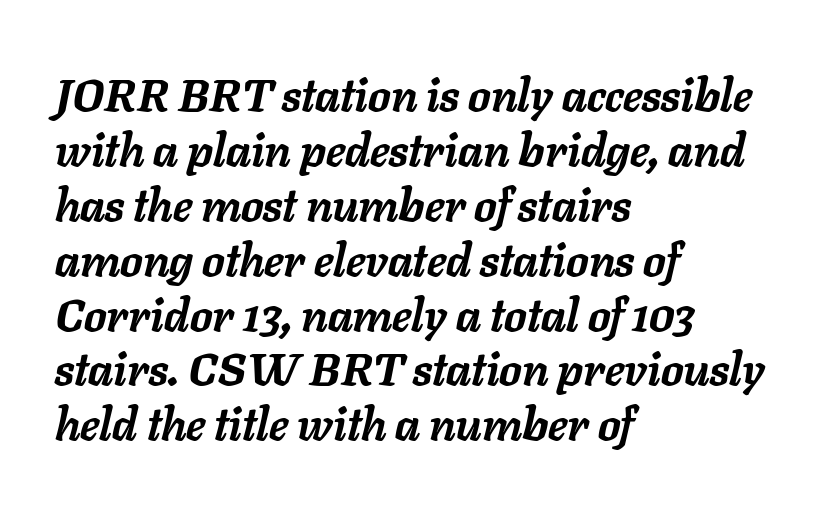
{"italic": "yes", "lean": "right", "slant_degrees": 11, "bold": "yes", "weight": "semibold", "width": "normal", "stroke_contrast": "low", "x_height": "medium", "monospaced": "no", "underline": "no", "align": "left", "line_spacing_ratio": 1.22, "letter_spacing": "normal", "letter_spacing_em": 0.0, "glyph_px": 45}
